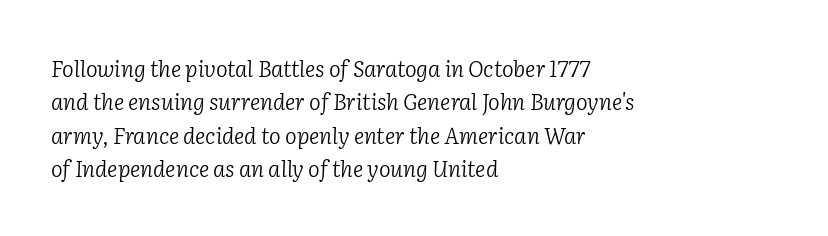
The image shows 22 px text type, italic (leaning right); set left-aligned, normal line spacing (1.52x), normal letter spacing, not underlined.
